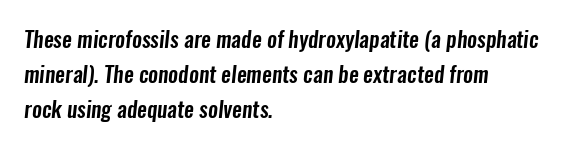
Q: Is the text underlined? A: No.
Q: How is the paragraph aligned? A: Left-aligned.
Q: Is the spacing between letters normal or unusually wide? A: Normal.
Q: Is the spacing between lines tight, normal or loose? A: Normal.
